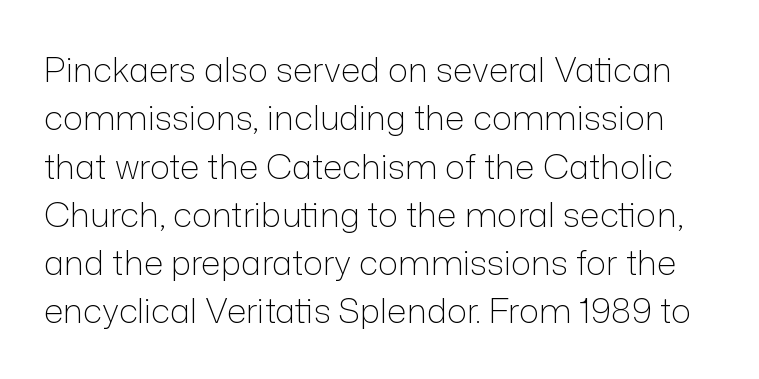
The image shows 34 px light sans-serif type, upright; set normal line spacing (1.42x), normal letter spacing, not underlined; low stroke contrast and a medium x-height.
